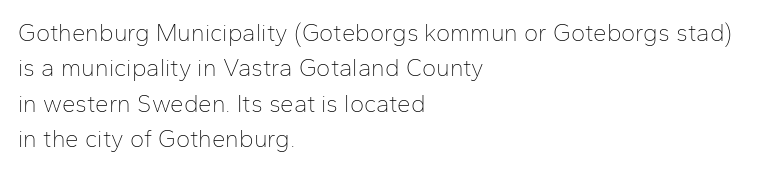
{"italic": "no", "bold": "no", "underline": "no", "align": "left", "line_spacing": "normal", "line_spacing_ratio": 1.47, "letter_spacing": "normal", "letter_spacing_em": 0.0, "glyph_px": 24}
